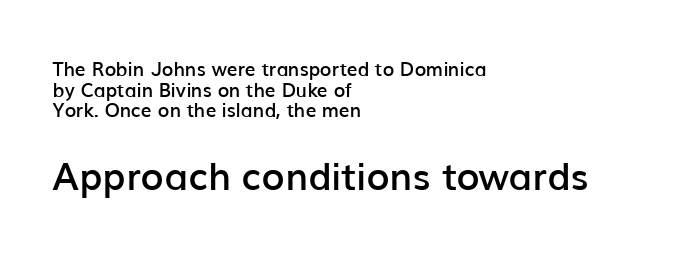
Q: Is the text bold? A: Semi-bold.
Q: Is the text italic (slanted)? A: No, it is upright.
Q: Is the typeface a serif or a sans-serif typeface? A: Sans-serif.
Q: Is the text underlined? A: No.
Q: How is the paragraph aligned? A: Left-aligned.
Q: Is the spacing between letters normal or unusually wide? A: Normal.
Q: Is the spacing between lines tight, normal or loose? A: Tight.
Q: Which block of text is set in a larger size, the first (top) or the second (bottom)? A: The second (bottom) one.
Q: Width (condensed, normal, or wide)? A: Normal.
Q: Stroke contrast? A: Low.
Q: x-height? A: Medium.
Q: Monospaced? A: No.
